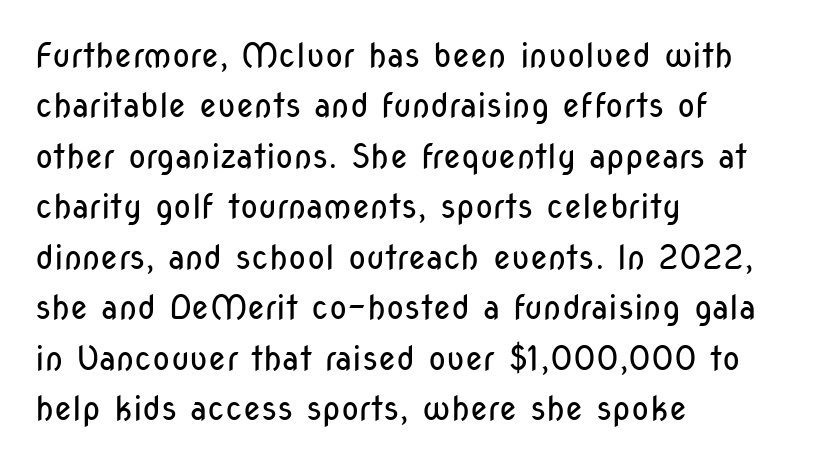
{"serif": "no", "italic": "no", "bold": "no", "weight": "regular", "width": "condensed", "stroke_contrast": "low", "x_height": "medium", "monospaced": "no", "underline": "no", "align": "left", "line_spacing": "normal", "line_spacing_ratio": 1.53, "letter_spacing": "normal", "letter_spacing_em": 0.0, "glyph_px": 33}
